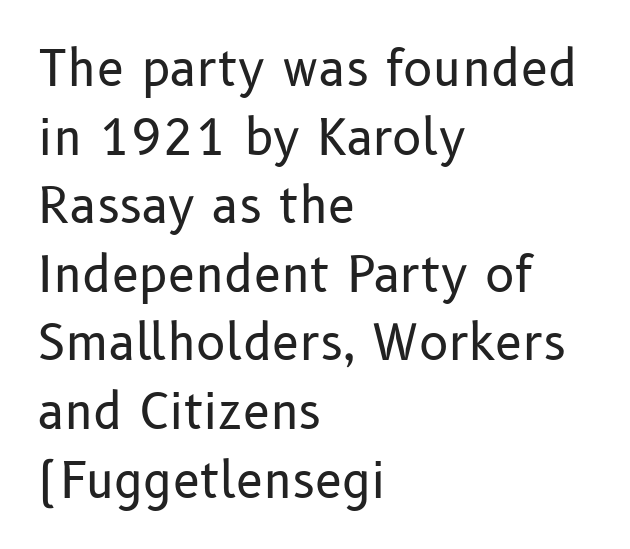
Regarding leading, the lines here are spaced in the standard way. Reading down the block, your eye returns to a fixed left position each line. Underlining? Definitely not there. You could not count columns in this text — the font is proportionally spaced. The font family rendered here belongs to the sans-serif group.
